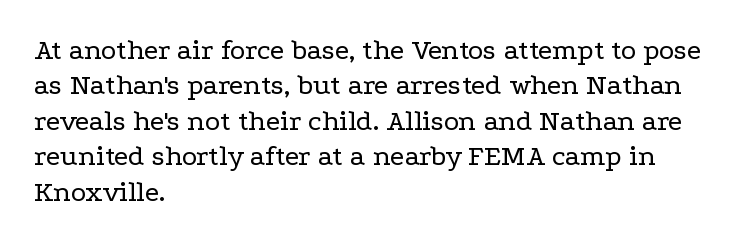
Quick note: underline off. Varying glyph widths throughout — classic text-font behaviour. The typeface chosen for these lines features serifs. Short and long lines alike share a common starting point at left. Characters follow at the spacing the type designer built in.
